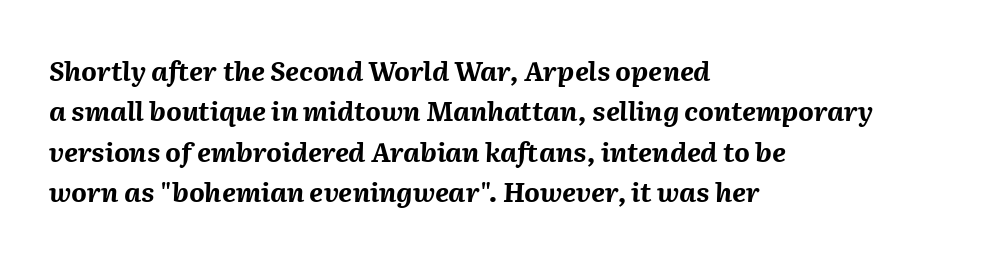
{"italic": "yes", "lean": "right", "slant_degrees": 2, "bold": "yes", "underline": "no", "align": "left", "line_spacing": "normal", "line_spacing_ratio": 1.5, "letter_spacing": "normal", "letter_spacing_em": 0.0, "glyph_px": 27}
